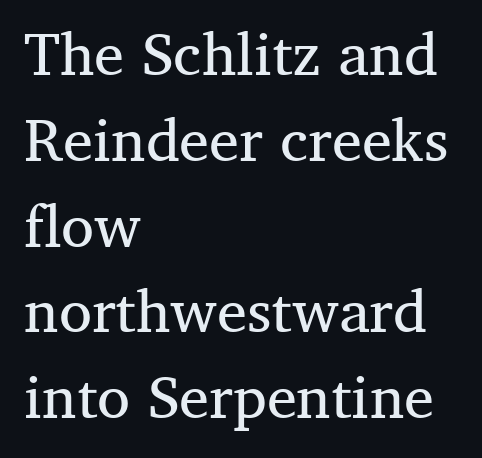
The rendering uses a moderate line-height, typical for paragraphs. The passage shown is typeset with a serif family. No heavy texture on the line: the type isn't bold. The string is rendered with underlining switched off. Nobody touched the tracking dial on this one. Nope, not italic — everything's standing straight.
